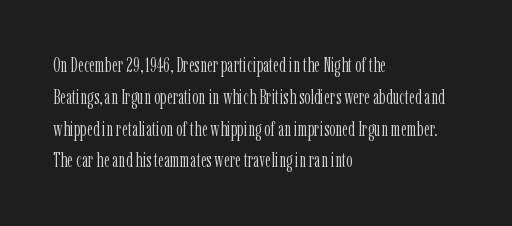
Q: Is the text bold? A: No.
Q: Is the text italic (slanted)? A: No, it is upright.
Q: Is the text underlined? A: No.
Q: How is the paragraph aligned? A: Left-aligned.
Q: Is the spacing between letters normal or unusually wide? A: Normal.
Q: Is the spacing between lines tight, normal or loose? A: Normal.
